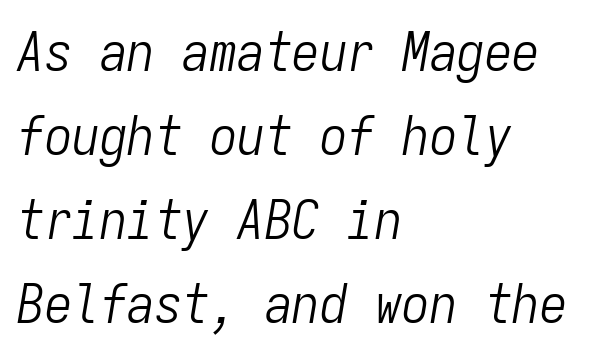
The image shows 55 px light, condensed type, italic (leaning right), monospaced; set left-aligned, normal line spacing (1.53x), normal letter spacing, not underlined; low stroke contrast and a medium x-height.
